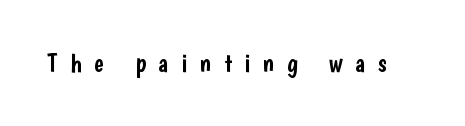
Q: Is the text italic (slanted)? A: No, it is upright.
Q: Is the text underlined? A: No.
Q: Is the spacing between letters normal or unusually wide? A: Unusually wide.
